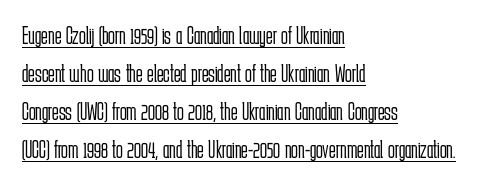
The image shows 25 px text type, upright; set left-aligned, normal line spacing (1.52x), normal letter spacing, underlined.
